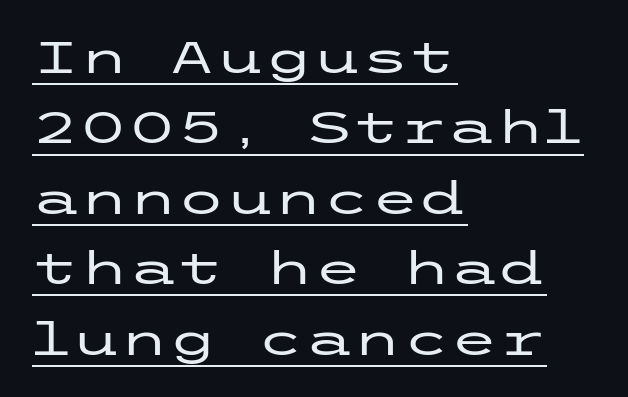
{"serif": "no", "italic": "no", "width": "wide", "stroke_contrast": "low", "x_height": "medium", "underline": "yes", "align": "left", "line_spacing": "normal", "line_spacing_ratio": 1.6, "letter_spacing": "normal", "letter_spacing_em": 0.0, "glyph_px": 44}
